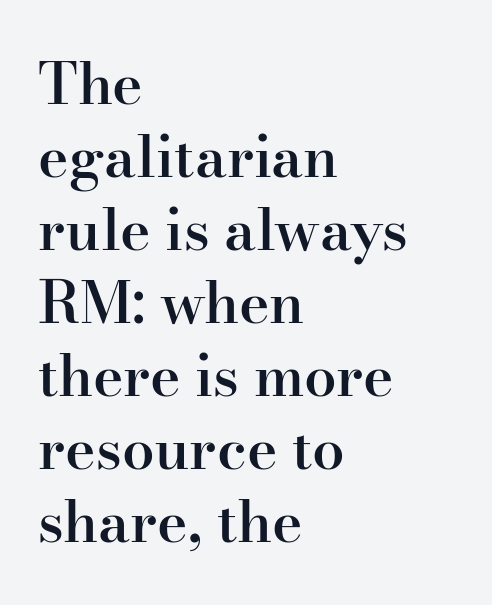
Q: Is the text bold? A: Semi-bold.
Q: Is the text italic (slanted)? A: No, it is upright.
Q: Is the typeface a serif or a sans-serif typeface? A: Serif.
Q: Is the text underlined? A: No.
Q: How is the paragraph aligned? A: Left-aligned.
Q: Is the spacing between letters normal or unusually wide? A: Normal.
Q: Is the spacing between lines tight, normal or loose? A: Normal.
Q: Width (condensed, normal, or wide)? A: Normal.
Q: Stroke contrast? A: High.
Q: x-height? A: Small.
Q: Monospaced? A: No.
